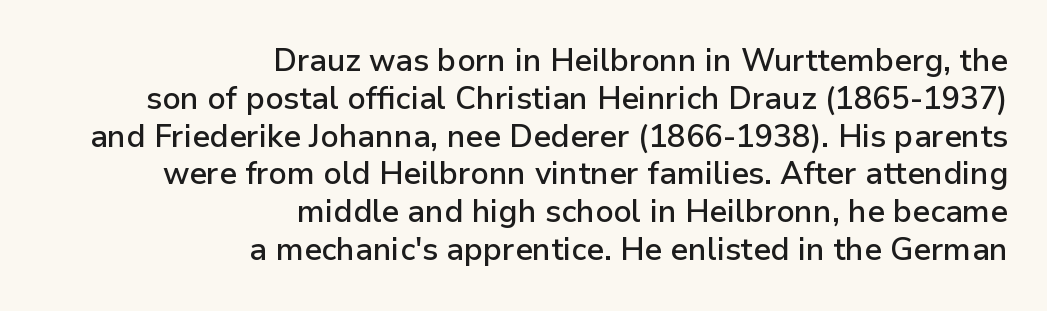
Summary of weight: moderately heavy, a semibold. Visually the block forms a straight wall on the right and a jagged coastline on the left. The specimen omits any rule beneath the text block's lines. The font's upright variant was chosen for this text. The face used here is proportionally spaced, like ordinary book or web type.
